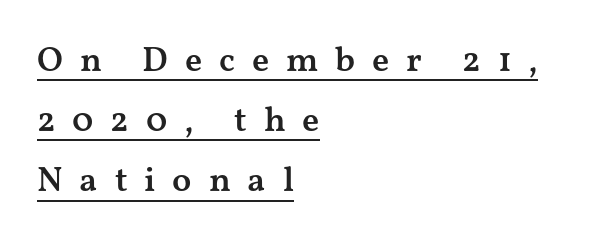
Q: Is the text bold? A: Semi-bold.
Q: Is the text italic (slanted)? A: No, it is upright.
Q: Is the typeface a serif or a sans-serif typeface? A: Serif.
Q: Is the text underlined? A: Yes.
Q: How is the paragraph aligned? A: Left-aligned.
Q: Is the spacing between letters normal or unusually wide? A: Unusually wide.
Q: Width (condensed, normal, or wide)? A: Wide.
Q: Stroke contrast? A: Medium.
Q: x-height? A: Medium.
Q: Monospaced? A: No.
